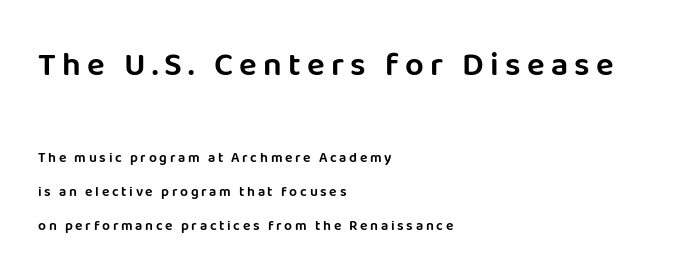
Is there much room between lines? Yes — plenty of vertical air separates them. The letters stand upright; this is a roman face. The space directly below the letters is spotless. The rendering uses natural spacing where letterforms have individual widths.
